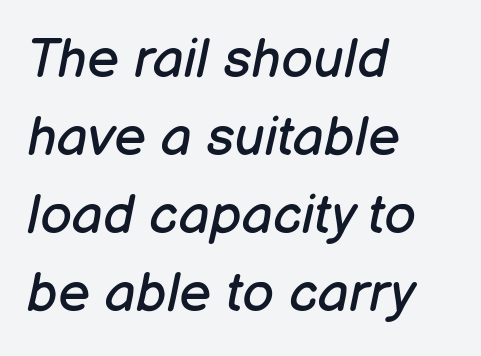
{"italic": "yes", "lean": "right", "slant_degrees": 12, "bold": "no", "weight": "regular", "width": "normal", "stroke_contrast": "low", "x_height": "medium", "monospaced": "no", "underline": "no", "align": "left", "line_spacing": "normal", "line_spacing_ratio": 1.42, "letter_spacing": "normal", "letter_spacing_em": 0.0, "glyph_px": 55}
